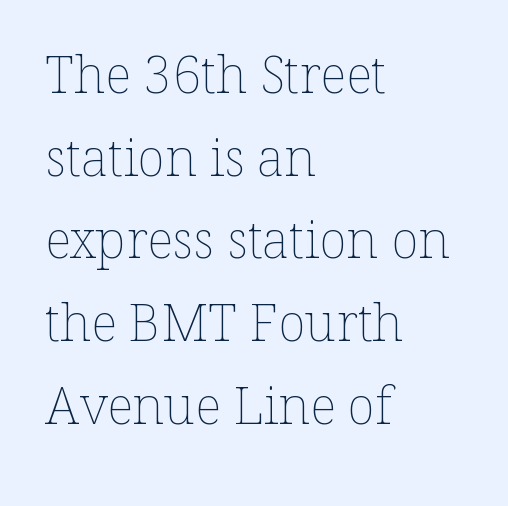
{"italic": "no", "bold": "no", "weight": "thin", "width": "normal", "stroke_contrast": "low", "x_height": "medium", "monospaced": "no", "underline": "no", "align": "left", "line_spacing": "normal", "line_spacing_ratio": 1.59, "letter_spacing": "normal", "letter_spacing_em": 0.0, "glyph_px": 52}
